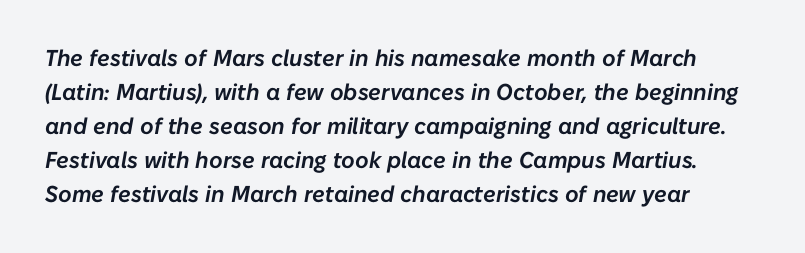
{"italic": "yes", "lean": "right", "slant_degrees": 10, "underline": "no", "line_spacing": "normal", "line_spacing_ratio": 1.48, "letter_spacing": "normal", "letter_spacing_em": 0.0, "glyph_px": 23}
